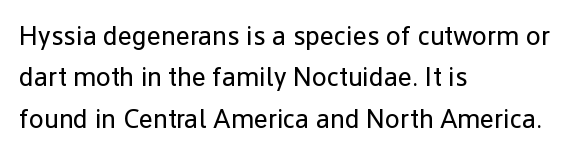
Q: Is the text bold? A: No.
Q: Is the text italic (slanted)? A: No, it is upright.
Q: Is the text underlined? A: No.
Q: How is the paragraph aligned? A: Left-aligned.
Q: Is the spacing between letters normal or unusually wide? A: Normal.
Q: Is the spacing between lines tight, normal or loose? A: Normal.
